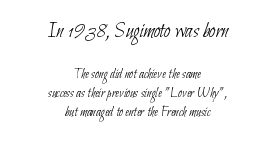
Q: Is the text bold? A: No.
Q: Is the text underlined? A: No.
Q: How is the paragraph aligned? A: Centered.
Q: Is the spacing between letters normal or unusually wide? A: Normal.
Q: Is the spacing between lines tight, normal or loose? A: Normal.
Q: Which block of text is set in a larger size, the first (top) or the second (bottom)? A: The first (top) one.
